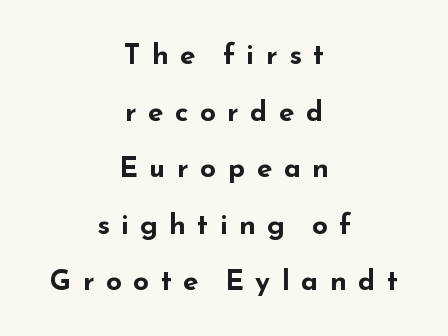
Q: Is the text bold? A: Yes.
Q: Is the text italic (slanted)? A: No, it is upright.
Q: Is the typeface a serif or a sans-serif typeface? A: Sans-serif.
Q: Is the text underlined? A: No.
Q: How is the paragraph aligned? A: Centered.
Q: Is the spacing between letters normal or unusually wide? A: Unusually wide.
Q: Is the spacing between lines tight, normal or loose? A: Loose.
Q: Width (condensed, normal, or wide)? A: Wide.
Q: Stroke contrast? A: Low.
Q: x-height? A: Small.
Q: Monospaced? A: No.
